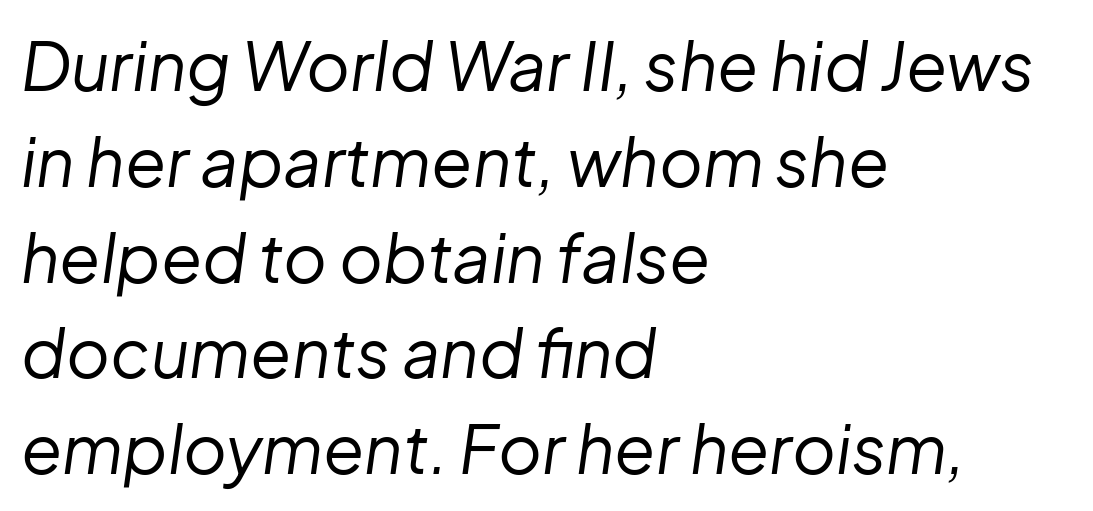
Q: Is the text bold? A: No.
Q: Is the text italic (slanted)? A: Yes, it leans right by about 8 degrees.
Q: Is the text underlined? A: No.
Q: How is the paragraph aligned? A: Left-aligned.
Q: Is the spacing between letters normal or unusually wide? A: Normal.
Q: Is the spacing between lines tight, normal or loose? A: Normal.
Q: Width (condensed, normal, or wide)? A: Normal.
Q: Stroke contrast? A: Low.
Q: x-height? A: Medium.
Q: Monospaced? A: No.
